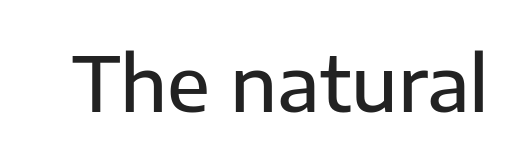
{"serif": "no", "italic": "no", "width": "normal", "stroke_contrast": "low", "x_height": "medium", "monospaced": "no", "underline": "no", "letter_spacing": "normal", "letter_spacing_em": 0.0, "glyph_px": 76}
